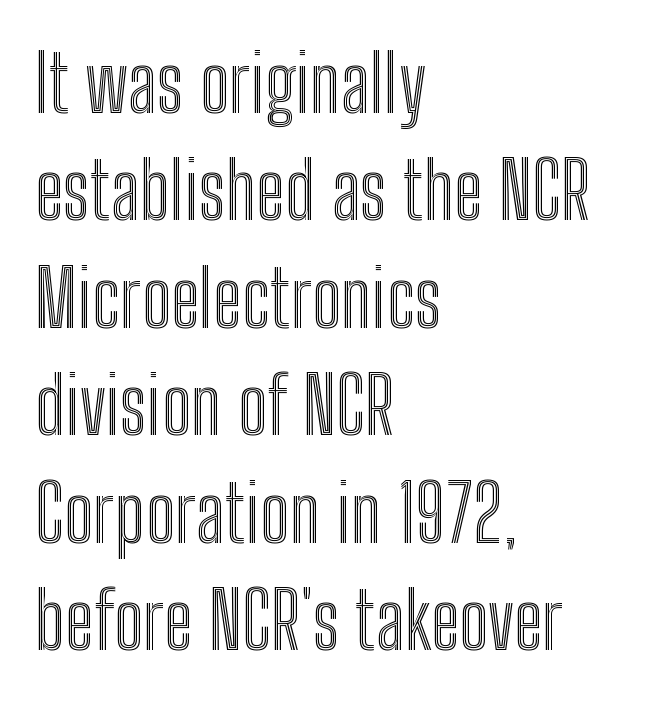
Baseline-to-baseline distance is the conventional proportion of letter height. A bare baseline throughout the passage. Horizontally, the lines are justified to the leading edge only. Tall strokes in this sample are plumb rather than angled. The rendering keeps characters at their native spacing. A typesetter would call this proportional, since set widths differ per character.
